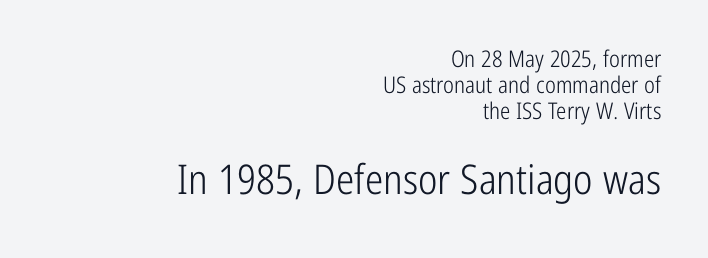
{"serif": "no", "italic": "no", "bold": "no", "weight": "light", "width": "condensed", "stroke_contrast": "low", "x_height": "medium", "monospaced": "no", "underline": "no", "align": "right", "line_spacing": "tight", "line_spacing_ratio": 1.14, "letter_spacing": "normal", "letter_spacing_em": 0.0, "larger_block": "second", "size_ratio": 1.78, "glyph_px": 41}
